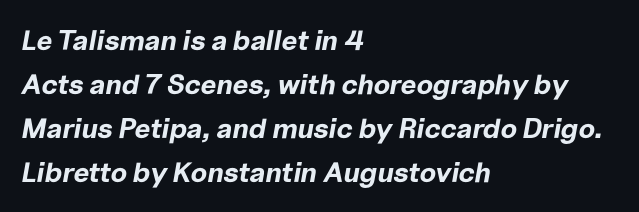
Type without underlining. The text carries the slant typical of an italic or oblique font. The rendering uses natural spacing where letterforms have individual widths. Left-aligned paragraph, ragged on the right. The letters sit at their default tracking, neither squeezed nor spread.
